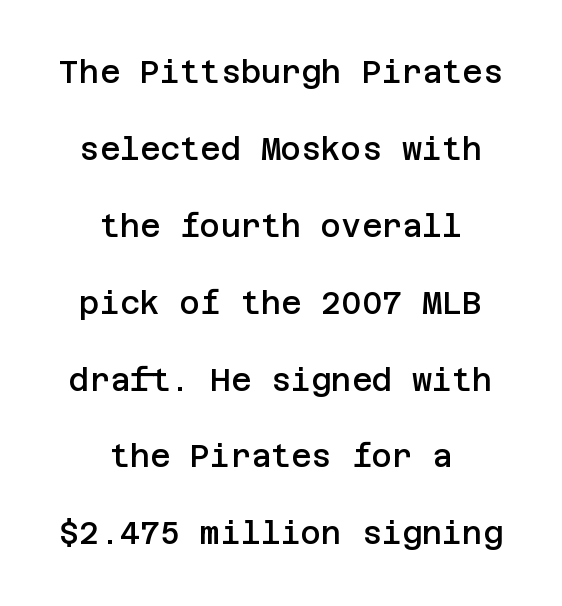
{"serif": "no", "italic": "no", "bold": "semi", "weight": "semibold", "width": "normal", "stroke_contrast": "low", "x_height": "large", "underline": "no", "align": "center", "line_spacing": "loose", "line_spacing_ratio": 2.48, "letter_spacing": "normal", "letter_spacing_em": 0.0, "glyph_px": 31}
